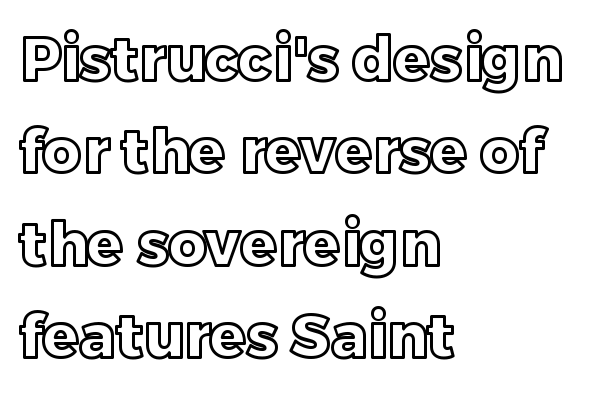
The image shows 60 px text type, upright; set left-aligned, normal line spacing (1.54x), normal letter spacing, not underlined; a large x-height.
